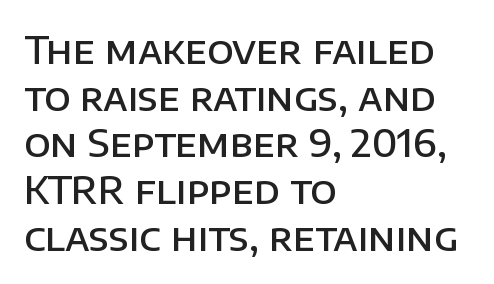
You could call the tracking neutral — neither tight nor loose. The sample has been set in demibold, a notch under bold. Is this a sans? Yes — the strokes have no serifs. Character widths vary here, with narrow letters taking less room than wide ones. The specimen omits any rule beneath the text block's lines. Quick note: not italic, upright.
